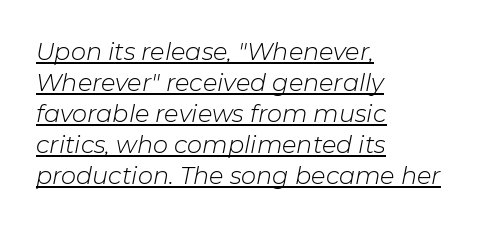
The image shows 24 px text type, italic (leaning right); set left-aligned, normal line spacing (1.29x), normal letter spacing, underlined.
